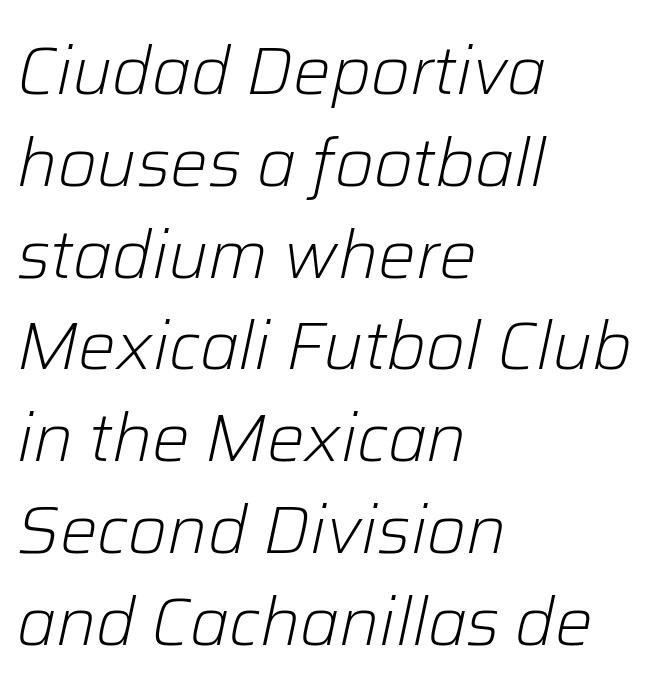
This sample is left-justified, so line endings fall wherever the words run out. Is the type slanted? Yes — the strokes lean at a clear angle. Unbolded letterforms with no extra heft. A typesetter would call this zero additional tracking. Nobody drew a line under any word here. Varying glyph widths throughout — classic text-font behaviour.
